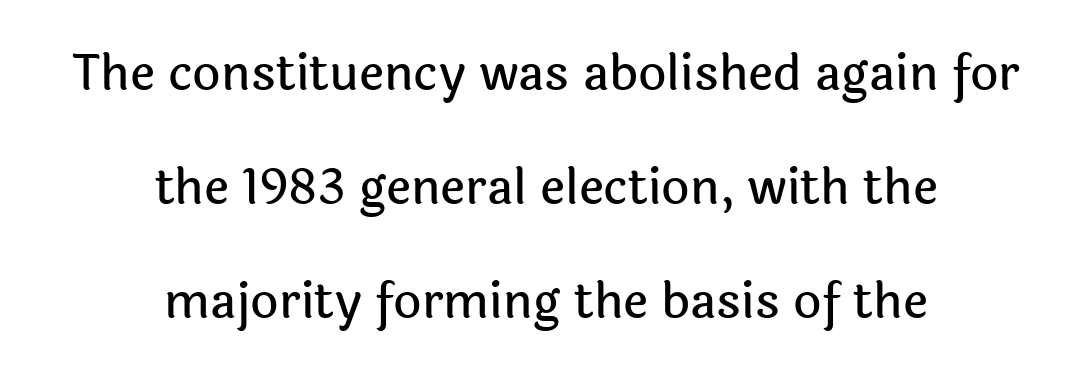
Q: Is the text italic (slanted)? A: No, it is upright.
Q: Is the typeface a serif or a sans-serif typeface? A: Sans-serif.
Q: Is the text underlined? A: No.
Q: How is the paragraph aligned? A: Centered.
Q: Is the spacing between letters normal or unusually wide? A: Normal.
Q: Is the spacing between lines tight, normal or loose? A: Loose.
Q: Width (condensed, normal, or wide)? A: Normal.
Q: x-height? A: Medium.
Q: Monospaced? A: No.
